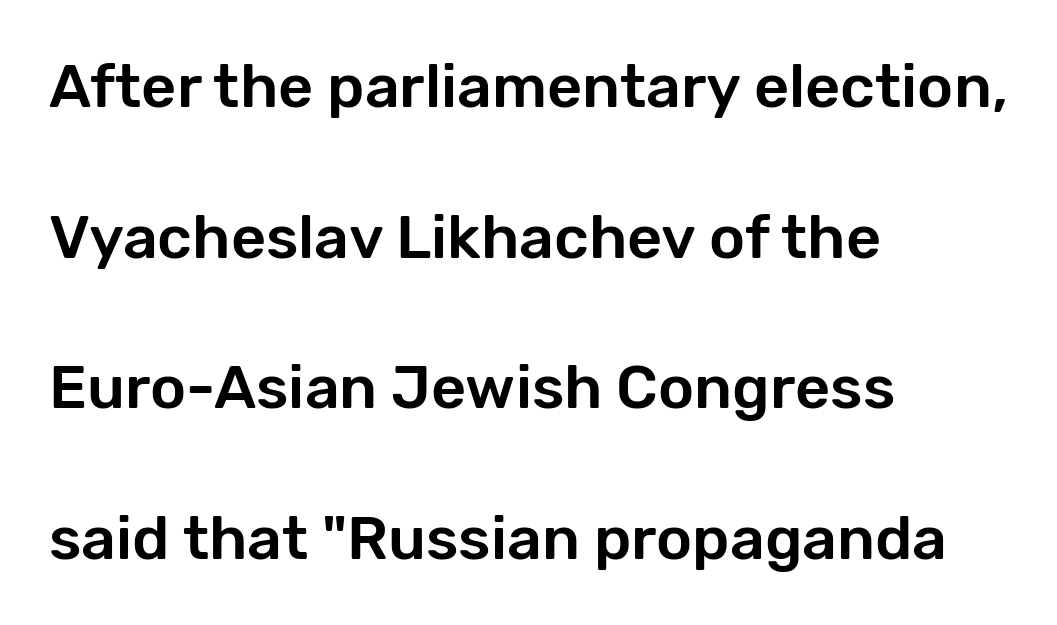
Q: Is the text italic (slanted)? A: No, it is upright.
Q: Is the typeface a serif or a sans-serif typeface? A: Sans-serif.
Q: Is the text underlined? A: No.
Q: How is the paragraph aligned? A: Left-aligned.
Q: Is the spacing between letters normal or unusually wide? A: Normal.
Q: Is the spacing between lines tight, normal or loose? A: Loose.
Q: Width (condensed, normal, or wide)? A: Normal.
Q: Stroke contrast? A: Low.
Q: x-height? A: Medium.
Q: Monospaced? A: No.
